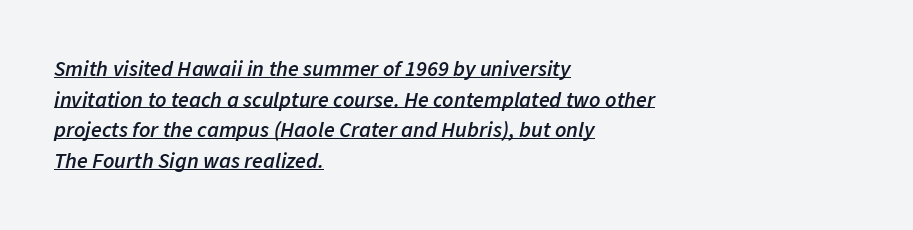
{"italic": "yes", "lean": "right", "slant_degrees": 11, "bold": "semi", "underline": "yes", "align": "left", "line_spacing": "normal", "line_spacing_ratio": 1.39, "letter_spacing": "normal", "letter_spacing_em": 0.0, "glyph_px": 22}
